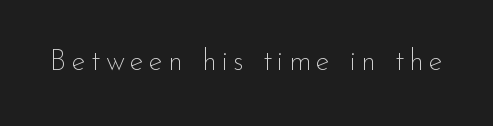
The type family on display is of the sans-serif kind. The gap between lines stays unmarked. The type sits square on the baseline with zero lean. Looks like regular typesetting: each glyph gets only the width it needs.
